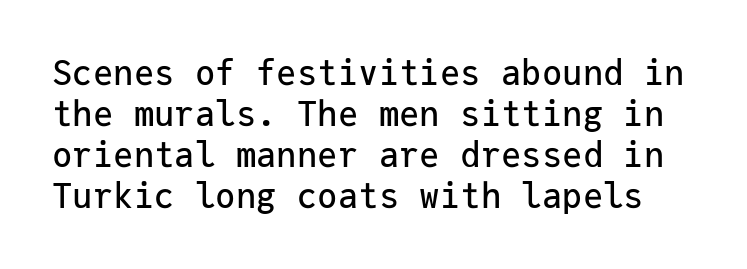
{"serif": "no", "italic": "no", "width": "normal", "stroke_contrast": "low", "x_height": "medium", "monospaced": "yes", "underline": "no", "line_spacing_ratio": 1.21, "letter_spacing": "normal", "letter_spacing_em": 0.0, "glyph_px": 34}
